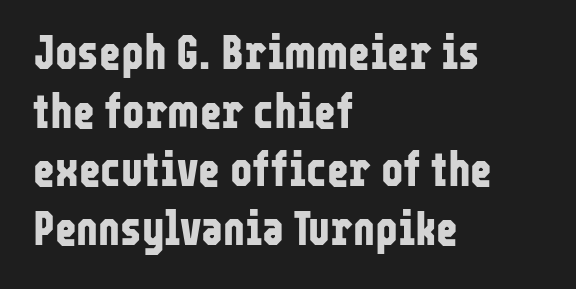
Nobody touched the tracking dial on this one. The rendering shows plain stroke endings on the letterforms — a sans-serif design. Reading down the column, the eye jumps a familiar distance to each next line. The ragged edge is on the right, which tells us the setting is flush left.
